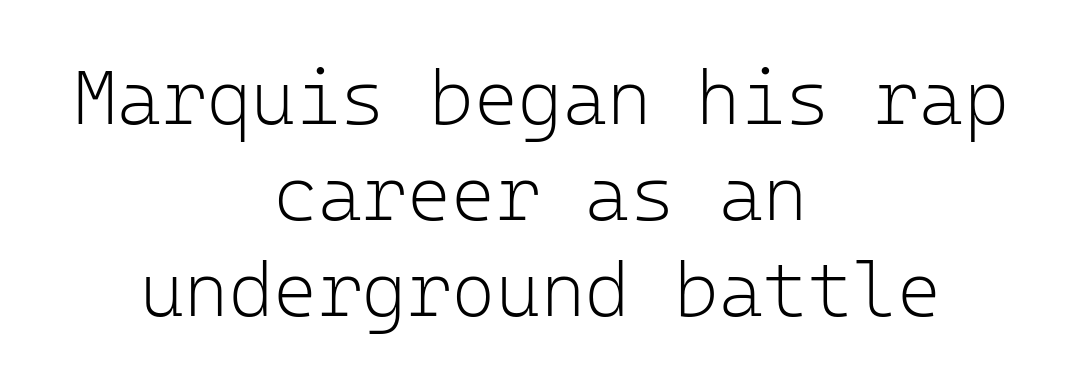
The image shows 76 px light sans-serif type, upright, monospaced; set centered, normal line spacing (1.26x), normal letter spacing, not underlined; low stroke contrast and a medium x-height.
